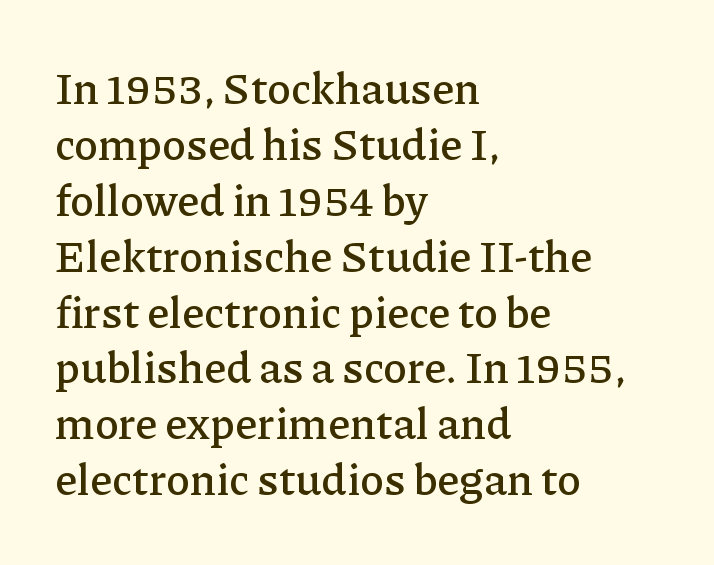
{"serif": "yes", "italic": "no", "width": "normal", "stroke_contrast": "low", "x_height": "medium", "monospaced": "no", "underline": "no", "align": "left", "line_spacing": "normal", "line_spacing_ratio": 1.27, "letter_spacing": "normal", "letter_spacing_em": 0.0, "glyph_px": 44}
